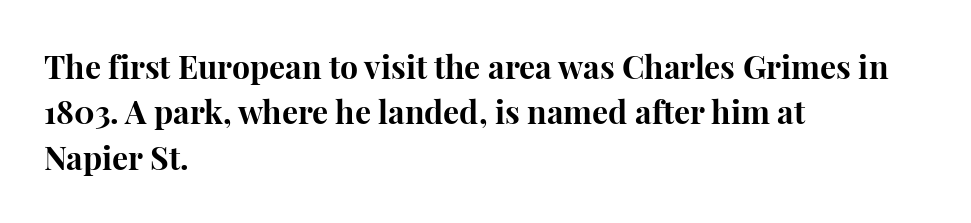
The image shows 32 px bold serif type, upright; set left-aligned, normal line spacing (1.42x), normal letter spacing, not underlined; high stroke contrast and a medium x-height.
